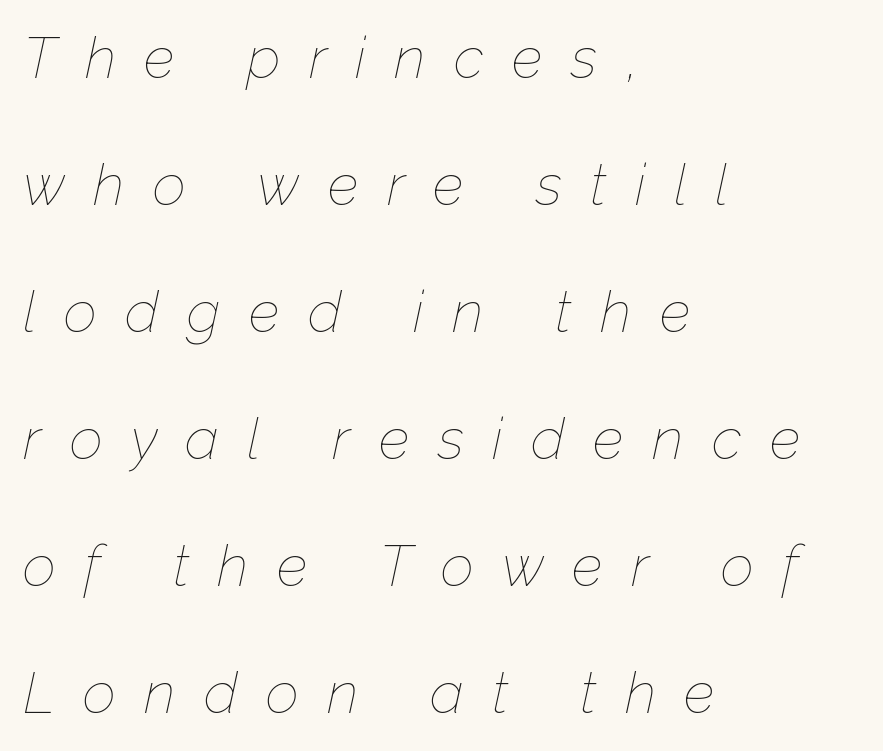
Vertical spacing — loose. Every character sits at an angle, as italics do. A typesetter would call this heavily tracked-out type. Horizontally, the lines are justified to the leading edge only. Each letter keeps its own natural width here, so spacing adapts to shape. No letter is thick-stroked: the sample isn't bold.
